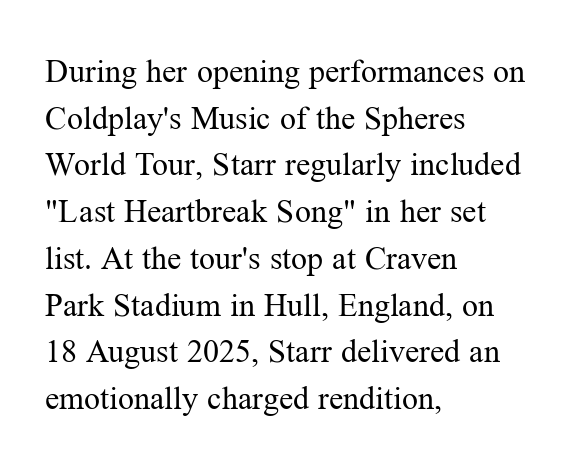
{"serif": "yes", "italic": "no", "bold": "no", "weight": "regular", "width": "normal", "stroke_contrast": "medium", "x_height": "medium", "monospaced": "no", "underline": "no", "align": "left", "line_spacing": "normal", "line_spacing_ratio": 1.46, "letter_spacing": "normal", "letter_spacing_em": 0.0, "glyph_px": 32}
